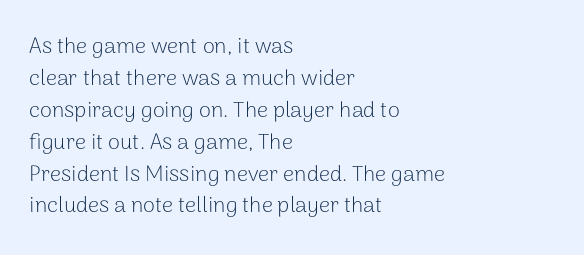
{"italic": "no", "bold": "no", "underline": "no", "align": "left", "line_spacing": "normal", "line_spacing_ratio": 1.45, "letter_spacing": "normal", "letter_spacing_em": 0.0, "glyph_px": 22}
